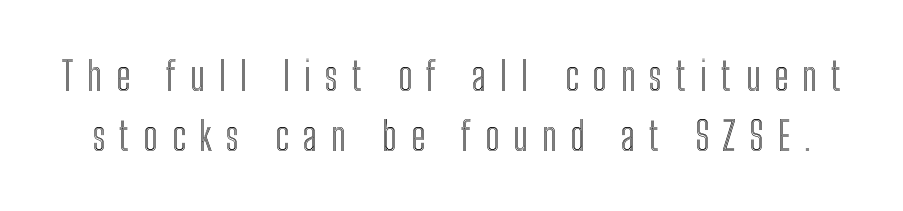
The image shows 40 px condensed type, upright; set normal line spacing (1.49x), unusually wide letter spacing (+0.35 em), not underlined; a medium x-height.
